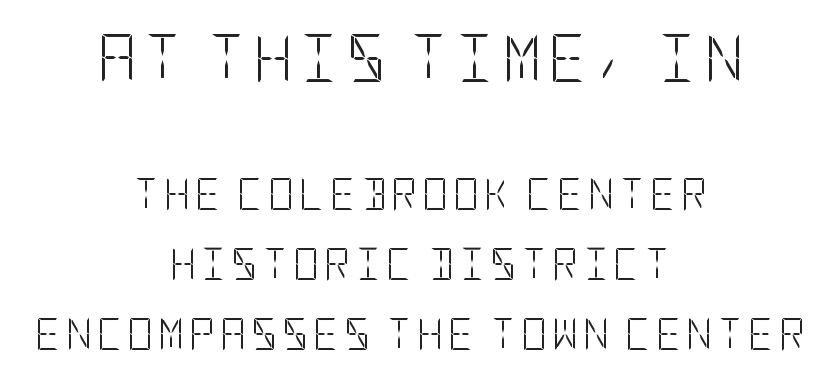
The image shows 48 px light, condensed sans-serif type, upright; set centered, loose line spacing (2.19x), not underlined; the first (top) block is 1.5x larger; low stroke contrast and a large x-height.
